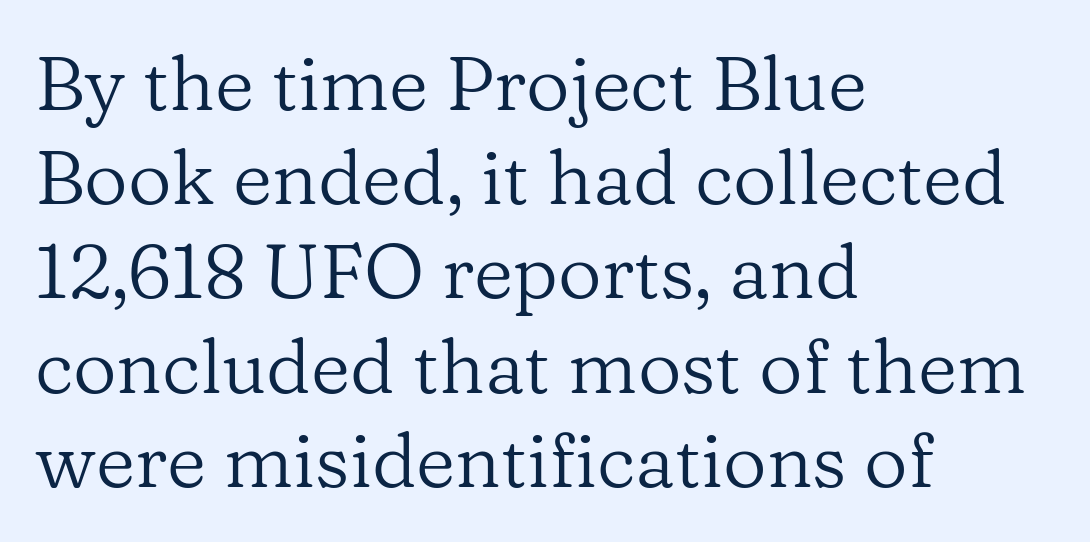
The image shows 76 px regular-weight serif type, upright; set left-aligned, line spacing 1.24x, normal letter spacing, not underlined; low stroke contrast and a medium x-height.
